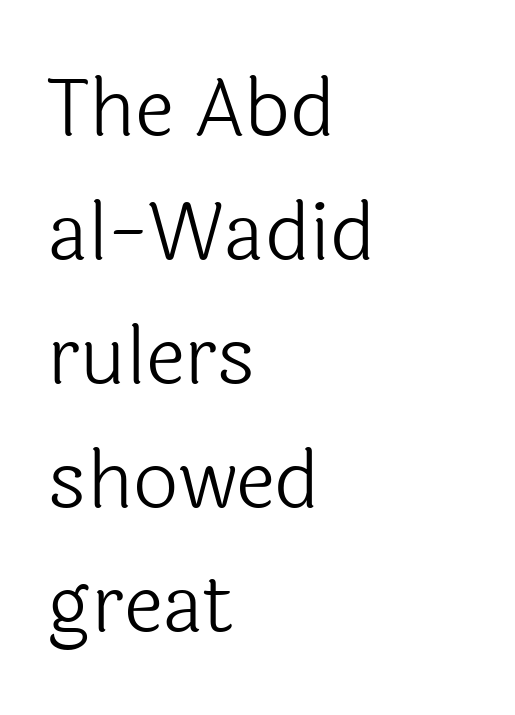
Q: Is the text bold? A: No.
Q: Is the text italic (slanted)? A: No, it is upright.
Q: Is the typeface a serif or a sans-serif typeface? A: Sans-serif.
Q: Is the text underlined? A: No.
Q: How is the paragraph aligned? A: Left-aligned.
Q: Is the spacing between letters normal or unusually wide? A: Normal.
Q: Is the spacing between lines tight, normal or loose? A: Normal.
Q: Width (condensed, normal, or wide)? A: Normal.
Q: x-height? A: Medium.
Q: Monospaced? A: No.
